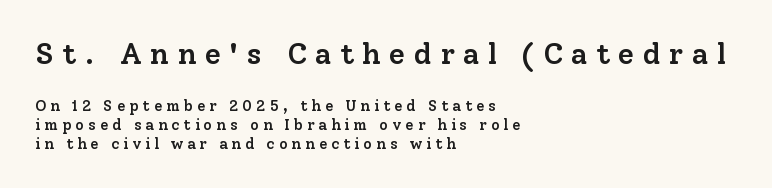
{"serif": "yes", "italic": "no", "bold": "semi", "weight": "semibold", "width": "normal", "stroke_contrast": "low", "x_height": "medium", "monospaced": "no", "underline": "no", "align": "left", "line_spacing": "normal", "line_spacing_ratio": 1.25, "letter_spacing": "wide", "letter_spacing_em": 0.27, "larger_block": "first", "size_ratio": 2.0, "glyph_px": 30}
